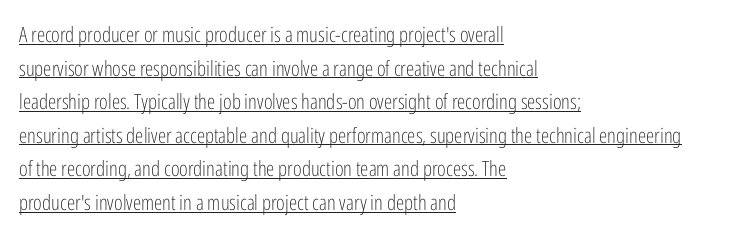
The type is set solid horizontally, with unmodified tracking. The rendering anchors every line to the left-hand side. A continuous stroke trails under the words, as in a hyperlink. Normally led — the rows are evenly, conventionally spaced.
